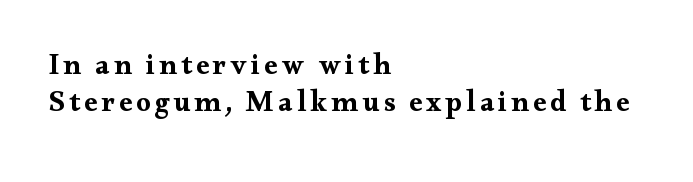
The image shows 29 px bold, wide serif type, upright; set left-aligned, normal line spacing (1.28x), not underlined; medium stroke contrast and a small x-height.
